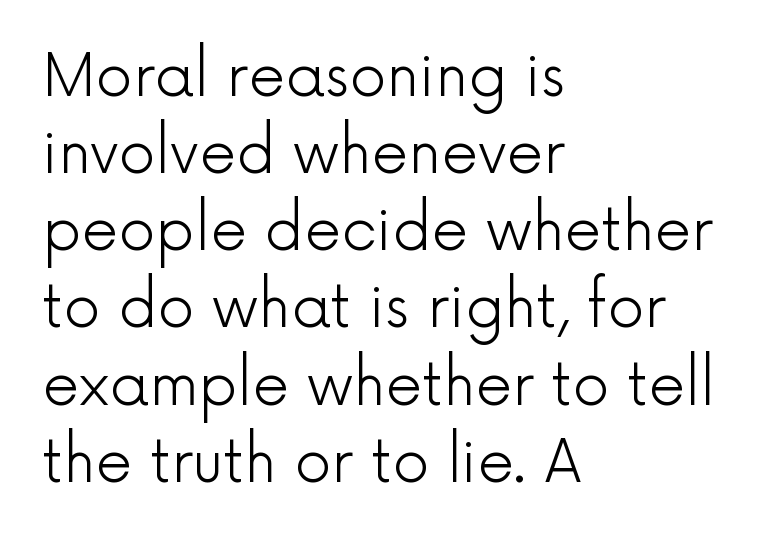
The image shows 58 px light sans-serif type, upright; set left-aligned, normal line spacing (1.33x), normal letter spacing, not underlined; a medium x-height.
